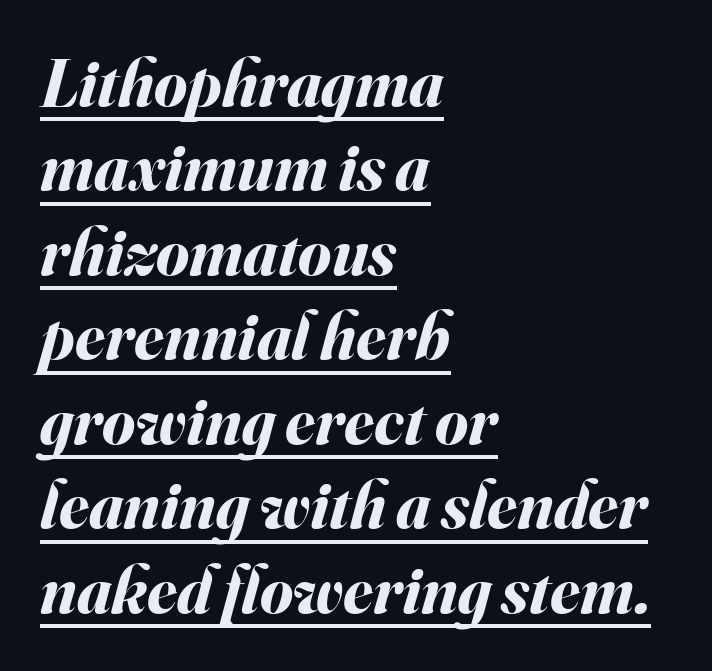
Q: Is the text bold? A: Yes.
Q: Is the text italic (slanted)? A: Yes, it leans right by about 16 degrees.
Q: Is the text underlined? A: Yes.
Q: How is the paragraph aligned? A: Left-aligned.
Q: Is the spacing between letters normal or unusually wide? A: Normal.
Q: Is the spacing between lines tight, normal or loose? A: Normal.
Q: Width (condensed, normal, or wide)? A: Normal.
Q: Stroke contrast? A: Medium.
Q: x-height? A: Small.
Q: Monospaced? A: No.
